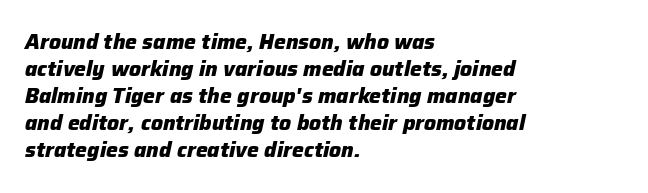
The image shows 21 px bold type, italic (leaning right); set left-aligned, normal line spacing (1.29x), normal letter spacing, not underlined.
